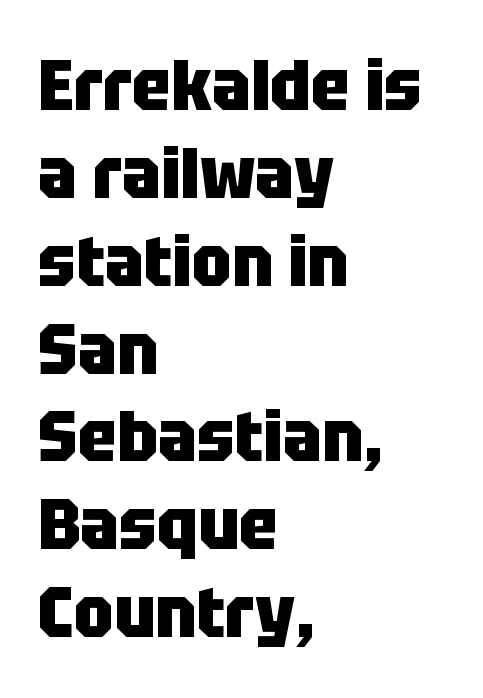
No italicization has been applied; the sample stays upright. Underline: absent. Where is the straight margin? On the left. I'd describe the lettering as bold — thick and assertive.
